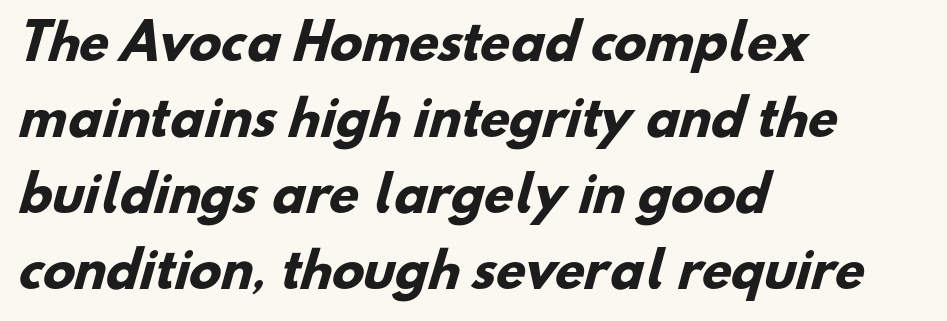
{"serif": "no", "bold": "yes", "weight": "heavy", "width": "normal", "stroke_contrast": "low", "x_height": "small", "monospaced": "no", "underline": "no", "align": "left", "line_spacing": "normal", "line_spacing_ratio": 1.58, "letter_spacing": "normal", "letter_spacing_em": 0.0, "glyph_px": 48}
